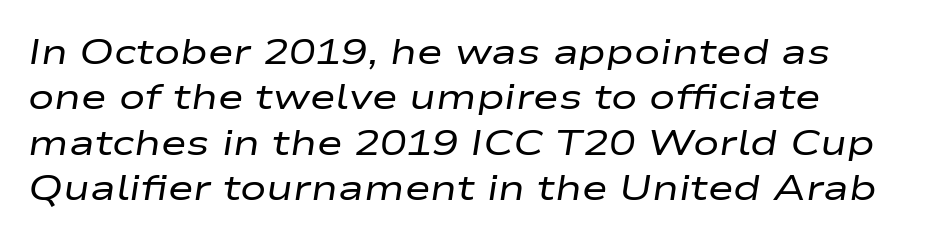
The whole block is typeset with a tilt. A typesetter would call this proportional, since set widths differ per character. Leading matches the norm, producing a regular column. The font sits on the lighter half of the weight spectrum, regular included. The space directly below the letters is spotless.
